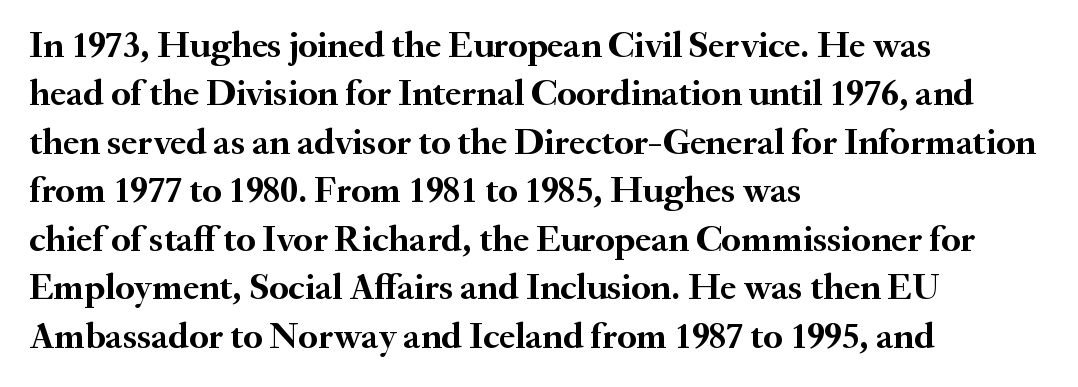
The image shows 37 px semibold serif type, upright; set left-aligned, normal line spacing (1.31x), normal letter spacing, not underlined; medium stroke contrast and a small x-height.
